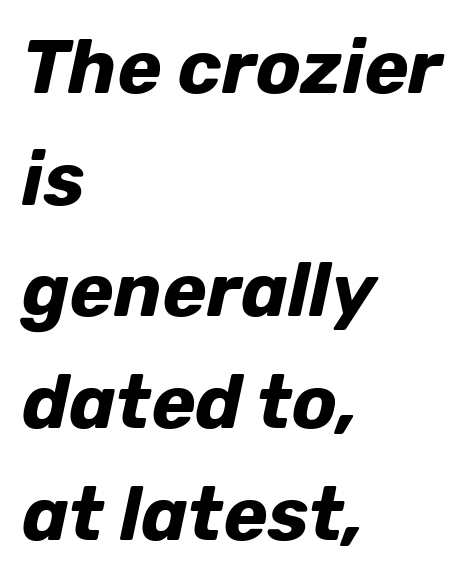
The image shows 75 px bold type, italic (leaning right); set left-aligned, normal line spacing (1.49x), normal letter spacing, not underlined; low stroke contrast and a medium x-height.
